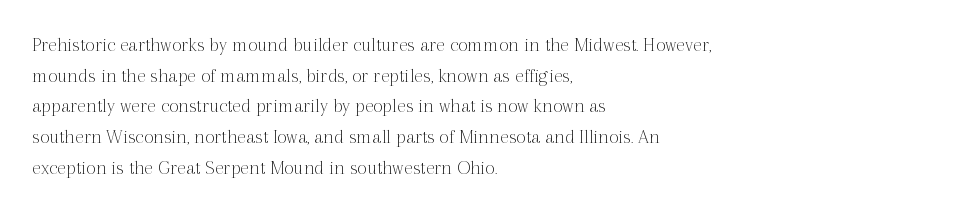
{"italic": "no", "bold": "no", "underline": "no", "align": "left", "line_spacing": "normal", "line_spacing_ratio": 1.46, "letter_spacing": "normal", "letter_spacing_em": 0.0, "glyph_px": 21}
